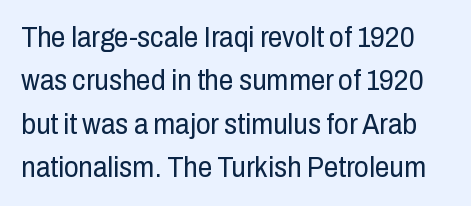
Q: Is the text bold? A: No.
Q: Is the text italic (slanted)? A: No, it is upright.
Q: Is the typeface a serif or a sans-serif typeface? A: Sans-serif.
Q: Is the text underlined? A: No.
Q: Is the spacing between letters normal or unusually wide? A: Normal.
Q: Is the spacing between lines tight, normal or loose? A: Normal.
Q: Width (condensed, normal, or wide)? A: Condensed.
Q: Stroke contrast? A: Low.
Q: x-height? A: Medium.
Q: Monospaced? A: No.
